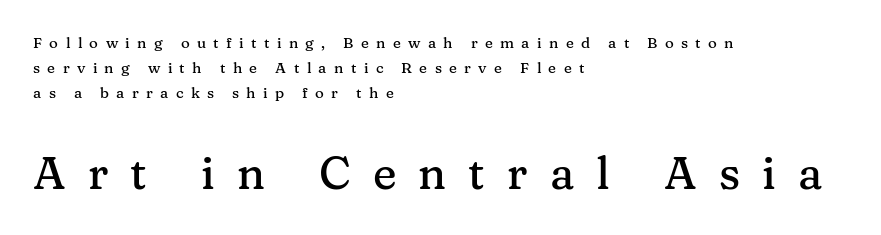
The image shows 45 px serif type, upright; set left-aligned, normal line spacing (1.67x), unusually wide letter spacing (+0.49 em), not underlined; the second (bottom) block is 3.0x larger; medium stroke contrast and a medium x-height.
